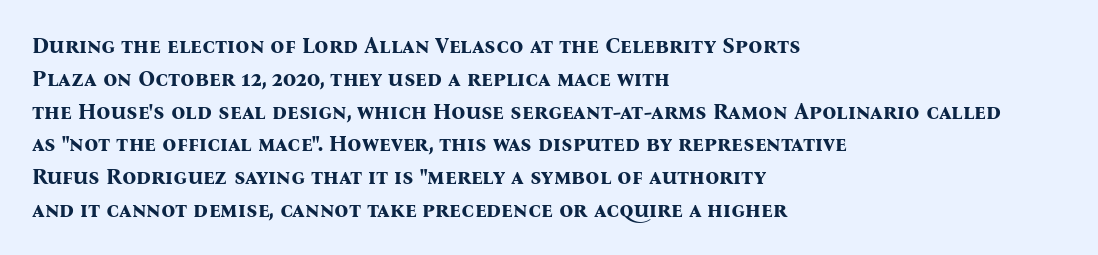
{"italic": "no", "bold": "yes", "underline": "no", "align": "left", "line_spacing": "normal", "line_spacing_ratio": 1.49, "letter_spacing": "normal", "letter_spacing_em": 0.0, "glyph_px": 22}
